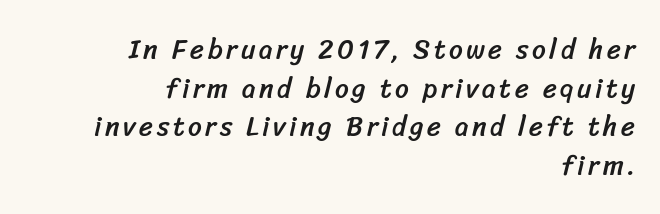
Q: Is the text underlined? A: No.
Q: How is the paragraph aligned? A: Right-aligned.
Q: Is the spacing between lines tight, normal or loose? A: Normal.
